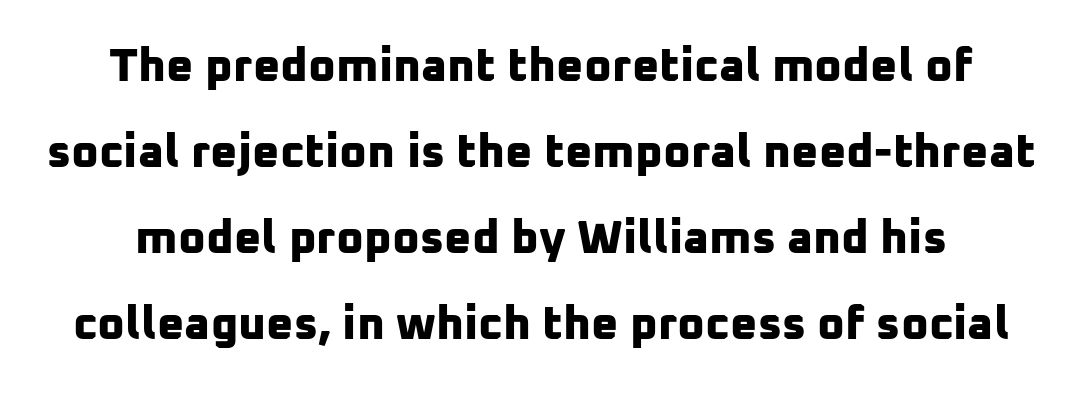
The string is rendered with underlining switched off. In terms of weight, the rendering is a true, heavy bold. Do the characters align in a grid? No, the font is proportional. This rendering employs a face without finishing strokes, i.e., a sans-serif.
